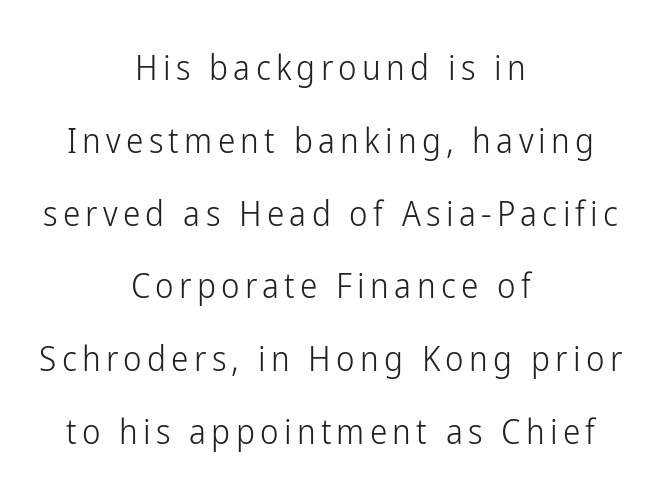
Horizontal alignment here is central, giving a formal, balanced look. Characters remain perfectly vertical along every line. The letters look calm and open, with moderate or lighter stems. The face used here is proportionally spaced, like ordinary book or web type.
